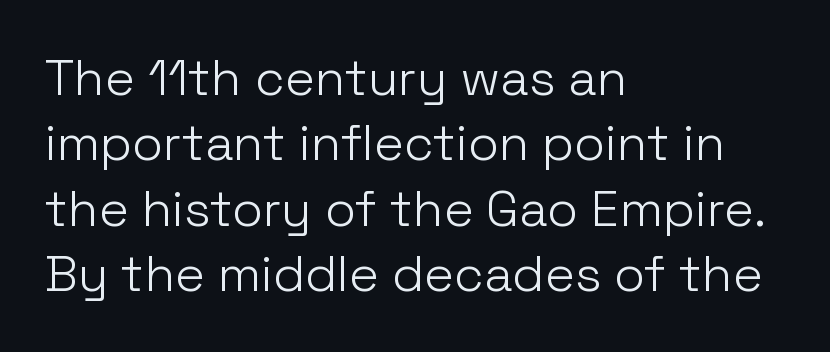
The image shows 50 px light sans-serif type, upright; set left-aligned, normal line spacing (1.31x), normal letter spacing, not underlined; low stroke contrast and a medium x-height.
